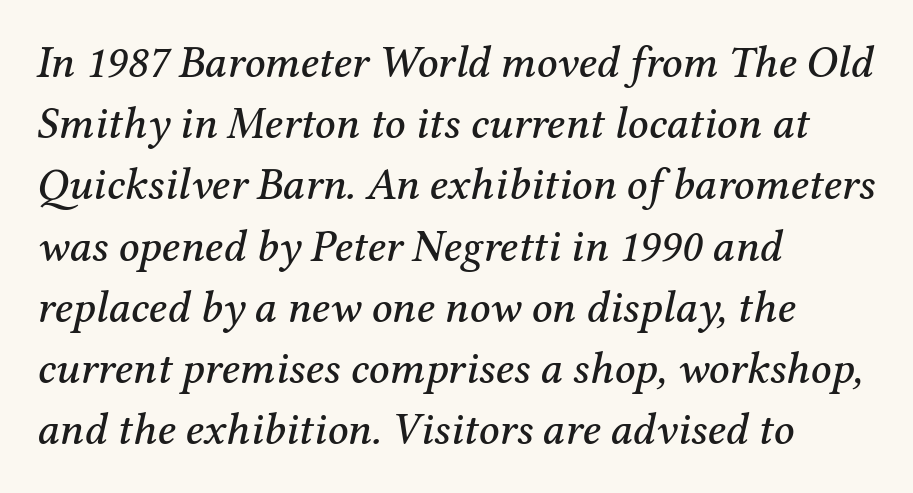
The image shows 45 px serif type, italic (leaning right); set left-aligned, normal line spacing (1.36x), normal letter spacing, not underlined; medium stroke contrast and a medium x-height.
